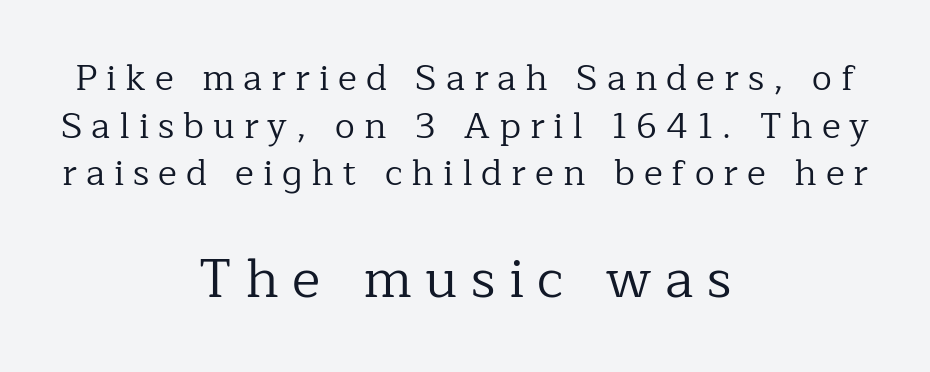
Is this a fixed-width face? No — the glyphs have proportional, varying widths. The designer went with a serif here, giving each stem small feet. This sample uses expanded letter spacing, leaving extra air between glyphs. The specimen reads as upright at a glance. A student would call this center alignment; a typographer would say set centered.
